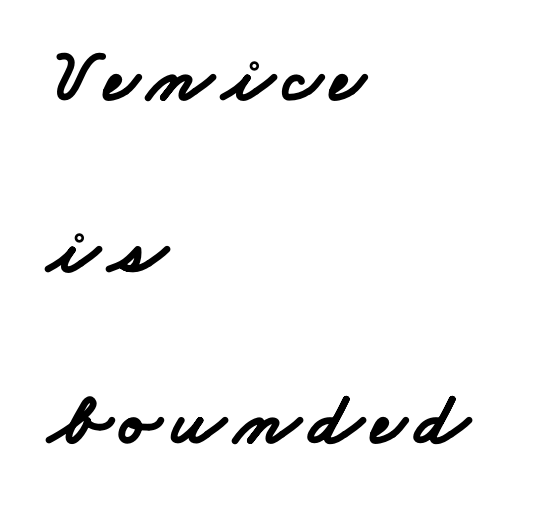
{"serif": "no", "bold": "yes", "weight": "bold", "width": "wide", "stroke_contrast": "low", "x_height": "small", "monospaced": "no", "underline": "no", "align": "left", "line_spacing": "loose", "line_spacing_ratio": 2.29, "glyph_px": 75}
